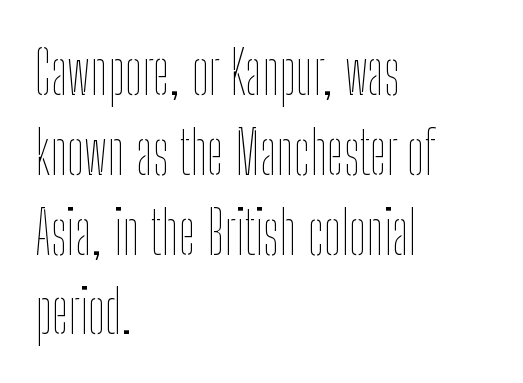
{"italic": "no", "bold": "no", "weight": "thin", "width": "condensed", "stroke_contrast": "low", "x_height": "medium", "monospaced": "no", "underline": "no", "align": "left", "line_spacing": "normal", "line_spacing_ratio": 1.33, "letter_spacing": "normal", "letter_spacing_em": 0.0, "glyph_px": 60}
